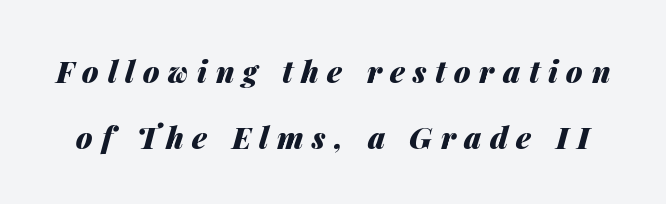
{"italic": "yes", "lean": "right", "slant_degrees": 14, "bold": "yes", "weight": "heavy", "width": "normal", "stroke_contrast": "medium", "x_height": "medium", "monospaced": "no", "underline": "no", "line_spacing": "loose", "line_spacing_ratio": 2.21, "letter_spacing": "wide", "letter_spacing_em": 0.28, "glyph_px": 30}
